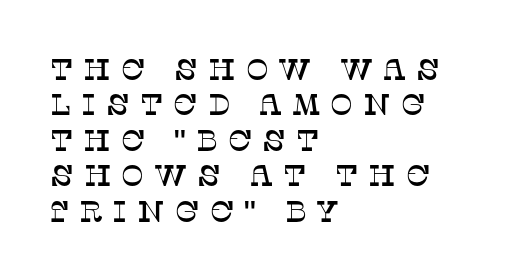
Q: Is the text italic (slanted)? A: No, it is upright.
Q: Is the typeface a serif or a sans-serif typeface? A: Serif.
Q: Is the text underlined? A: No.
Q: How is the paragraph aligned? A: Left-aligned.
Q: Is the spacing between letters normal or unusually wide? A: Unusually wide.
Q: Width (condensed, normal, or wide)? A: Normal.
Q: Stroke contrast? A: Low.
Q: x-height? A: Large.
Q: Monospaced? A: No.
